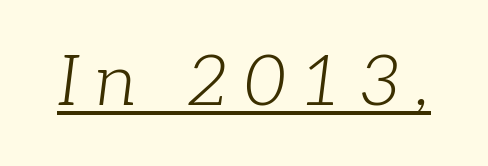
Underlined type. There is plenty of visible air inserted between adjacent glyphs. Posture: slanted. Unbolded letterforms with no extra heft.
